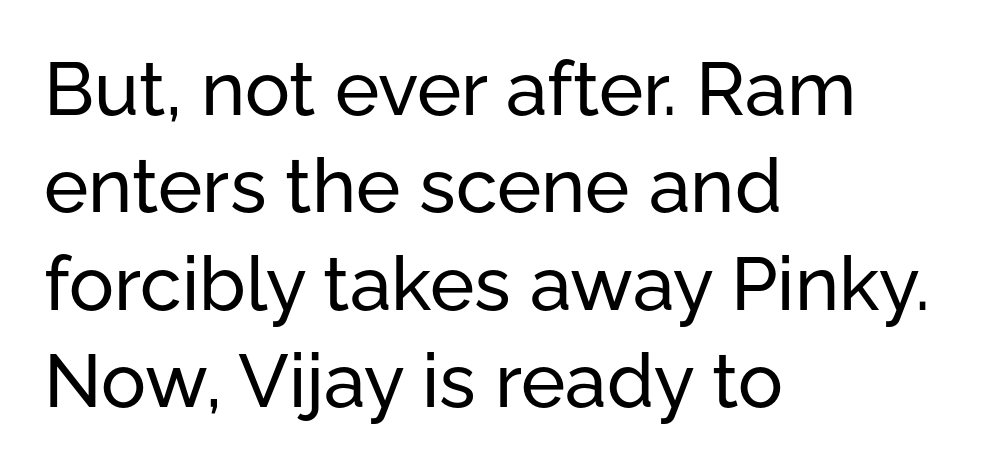
{"serif": "no", "italic": "no", "width": "normal", "stroke_contrast": "low", "x_height": "medium", "monospaced": "no", "underline": "no", "align": "left", "line_spacing": "normal", "line_spacing_ratio": 1.3, "letter_spacing": "normal", "letter_spacing_em": 0.0, "glyph_px": 75}
